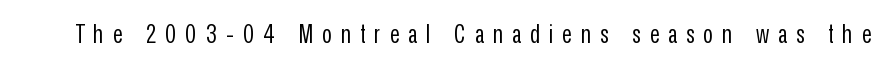
The image shows 26 px text type, upright; set unusually wide letter spacing (+0.35 em), not underlined.
